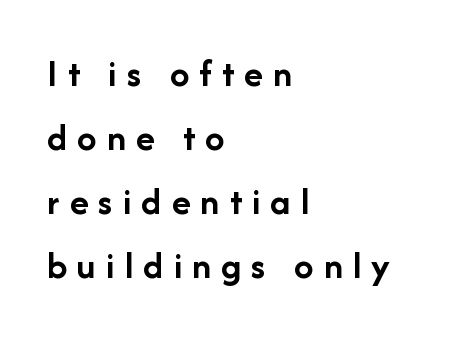
A typesetter would label this face a sans. The face used here is rendered with a markedly widened letterfit. Leading: standard. Descenders hang freely into open space.
